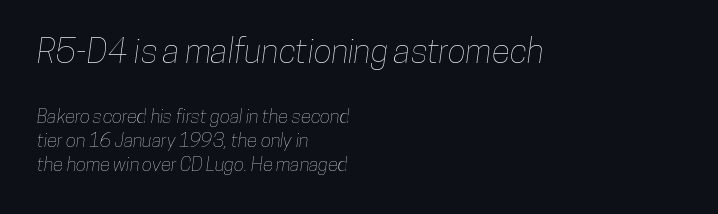
Spacing between characters is what you'd get straight out of the box. Line spacing here is normal. The paragraph shown leans on its left margin. Note the varied advance widths — an 'i' is clearly narrower than an 'm'. The initial chunk of copy outweighs the following chunk in type size. Anything drawn beneath the words? Only blank space.
